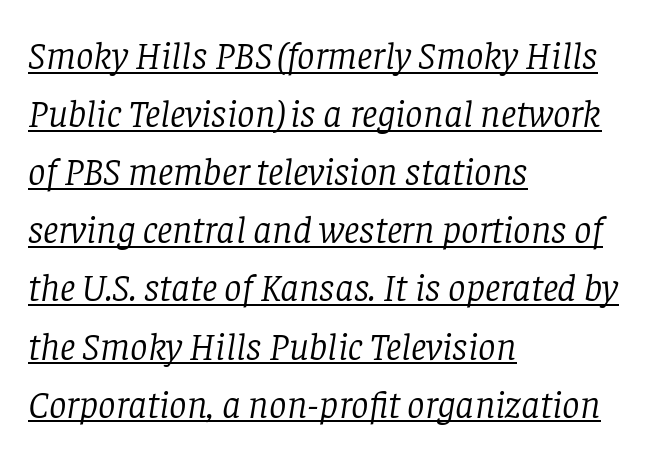
The image shows 39 px light serif type, italic (leaning right); set left-aligned, normal line spacing (1.49x), normal letter spacing, underlined; low stroke contrast and a large x-height.
